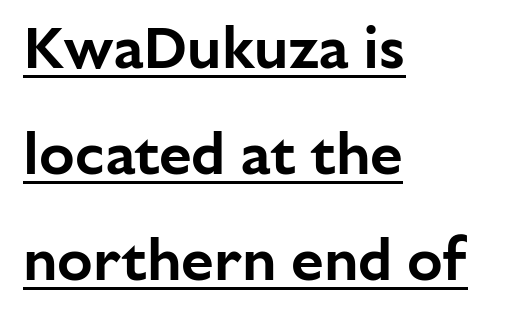
{"serif": "no", "italic": "no", "width": "normal", "stroke_contrast": "low", "x_height": "medium", "monospaced": "no", "underline": "yes", "align": "left", "line_spacing_ratio": 1.8, "letter_spacing": "normal", "letter_spacing_em": 0.0, "glyph_px": 59}
